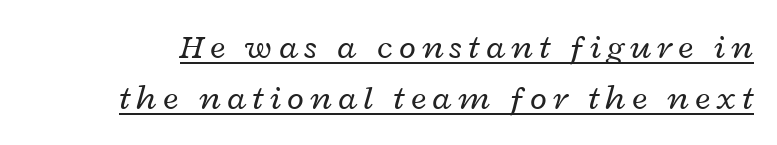
Q: Is the text bold? A: No.
Q: Is the text italic (slanted)? A: Yes, it leans right by about 12 degrees.
Q: Is the text underlined? A: Yes.
Q: Is the spacing between lines tight, normal or loose? A: Normal.
Q: Width (condensed, normal, or wide)? A: Wide.
Q: Stroke contrast? A: Low.
Q: x-height? A: Medium.
Q: Monospaced? A: No.
